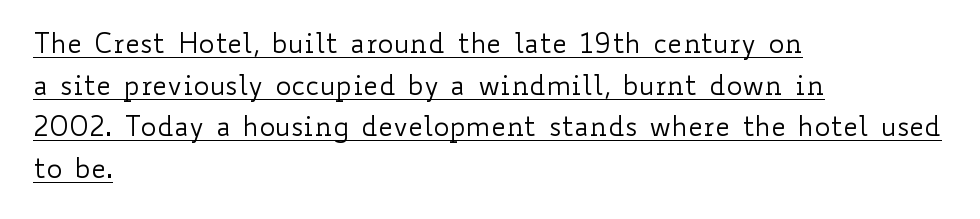
The image shows 27 px text type, upright; set left-aligned, normal line spacing (1.54x), normal letter spacing, underlined.
